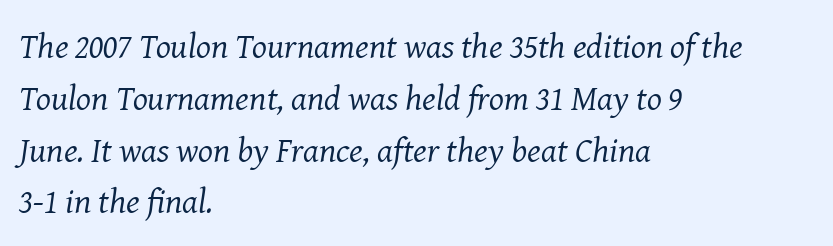
Q: Is the text bold? A: No.
Q: Is the text italic (slanted)? A: Yes, it leans right by about 8 degrees.
Q: Is the typeface a serif or a sans-serif typeface? A: Serif.
Q: Is the text underlined? A: No.
Q: How is the paragraph aligned? A: Left-aligned.
Q: Is the spacing between letters normal or unusually wide? A: Normal.
Q: Is the spacing between lines tight, normal or loose? A: Normal.
Q: Width (condensed, normal, or wide)? A: Normal.
Q: Stroke contrast? A: Medium.
Q: x-height? A: Medium.
Q: Monospaced? A: No.
